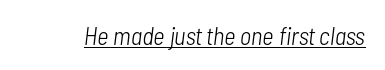
Short note: letters normally spaced. A baseline rule has been typeset under these characters. Weight class: somewhere from thin through regular. This sample uses an oblique cut, with every glyph tilted off the vertical.
